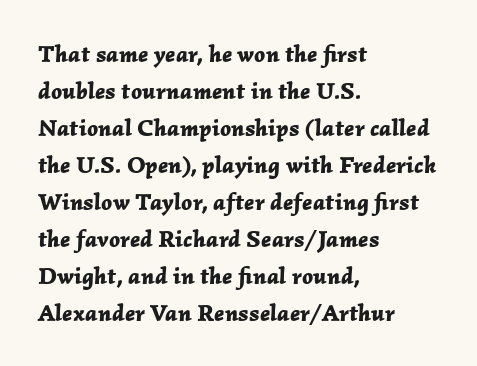
{"italic": "yes", "lean": "right", "slant_degrees": 2, "bold": "yes", "underline": "no", "align": "left", "line_spacing": "normal", "line_spacing_ratio": 1.54, "letter_spacing": "normal", "letter_spacing_em": 0.0, "glyph_px": 24}
